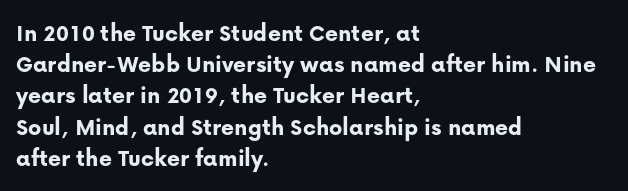
Q: Is the text bold? A: Yes.
Q: Is the text italic (slanted)? A: No, it is upright.
Q: Is the text underlined? A: No.
Q: How is the paragraph aligned? A: Left-aligned.
Q: Is the spacing between letters normal or unusually wide? A: Normal.
Q: Is the spacing between lines tight, normal or loose? A: Normal.
